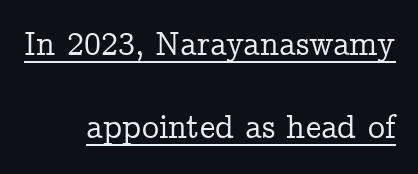
The image shows 34 px serif type, upright; set right-aligned, loose line spacing (2.44x), normal letter spacing, underlined; low stroke contrast and a medium x-height.
